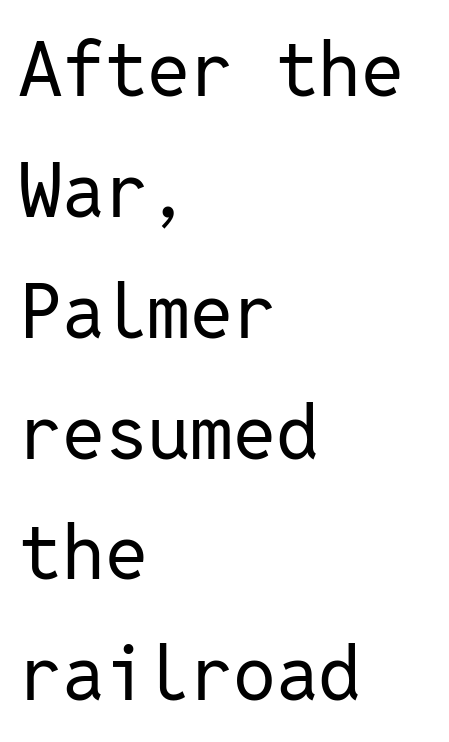
{"serif": "no", "italic": "no", "bold": "no", "weight": "regular", "width": "normal", "stroke_contrast": "low", "x_height": "medium", "monospaced": "yes", "underline": "no", "align": "left", "line_spacing": "normal", "line_spacing_ratio": 1.59, "letter_spacing": "normal", "letter_spacing_em": 0.0, "glyph_px": 76}
